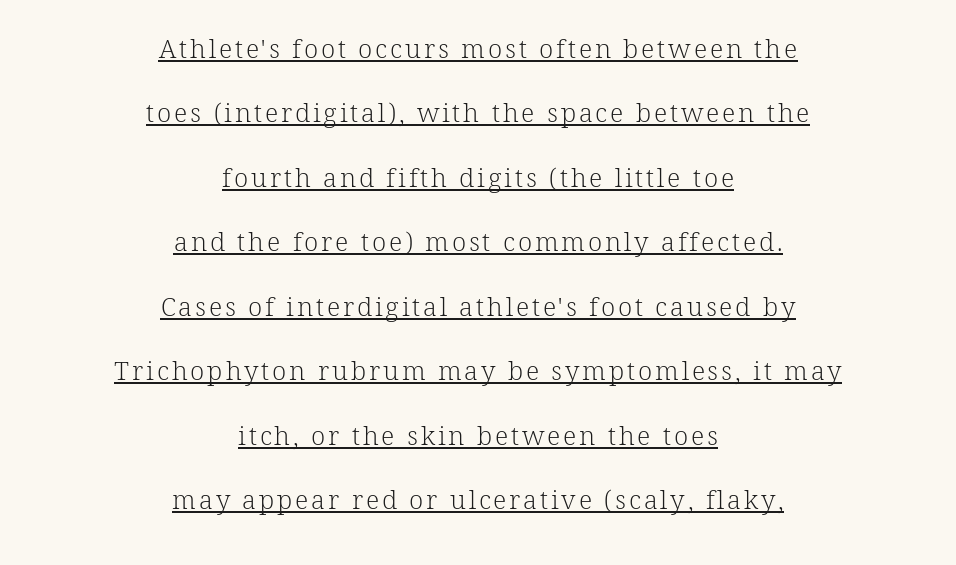
Q: Is the text bold? A: No.
Q: Is the text italic (slanted)? A: No, it is upright.
Q: Is the text underlined? A: Yes.
Q: How is the paragraph aligned? A: Centered.
Q: Is the spacing between lines tight, normal or loose? A: Loose.
